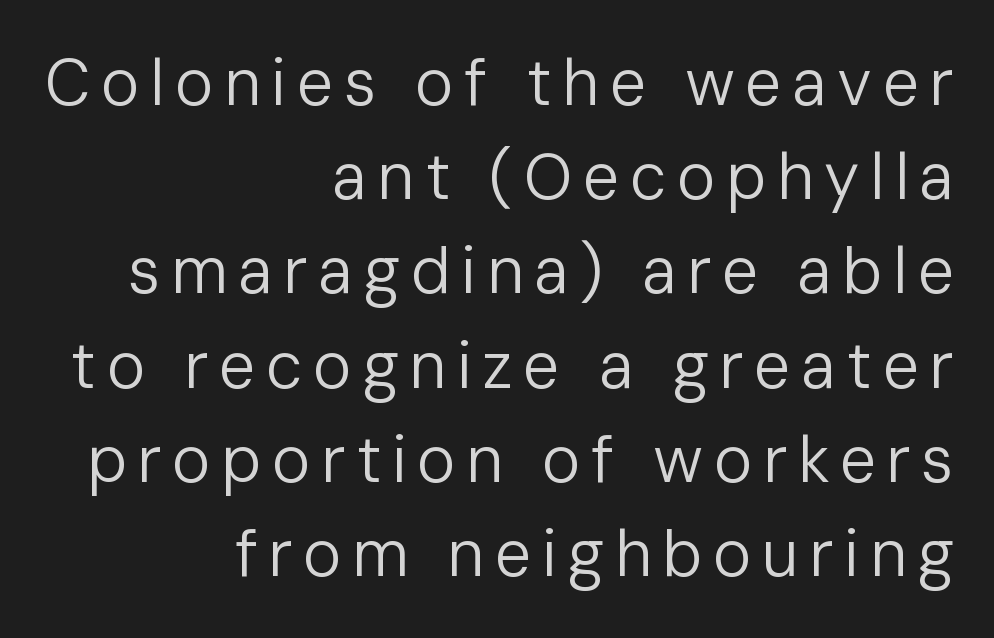
{"serif": "no", "italic": "no", "bold": "no", "weight": "regular", "width": "normal", "stroke_contrast": "low", "x_height": "medium", "monospaced": "no", "underline": "no", "align": "right", "line_spacing": "normal", "line_spacing_ratio": 1.45, "glyph_px": 65}
